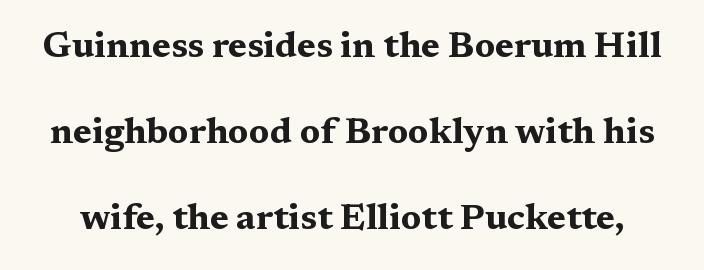
Q: Is the text bold? A: Yes.
Q: Is the text italic (slanted)? A: No, it is upright.
Q: Is the typeface a serif or a sans-serif typeface? A: Serif.
Q: Is the text underlined? A: No.
Q: Is the spacing between letters normal or unusually wide? A: Normal.
Q: Is the spacing between lines tight, normal or loose? A: Loose.
Q: Width (condensed, normal, or wide)? A: Wide.
Q: Stroke contrast? A: Medium.
Q: x-height? A: Medium.
Q: Monospaced? A: No.
